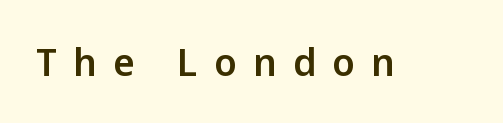
Q: Is the text italic (slanted)? A: No, it is upright.
Q: Is the typeface a serif or a sans-serif typeface? A: Sans-serif.
Q: Is the text underlined? A: No.
Q: Is the spacing between letters normal or unusually wide? A: Unusually wide.
Q: Width (condensed, normal, or wide)? A: Normal.
Q: Stroke contrast? A: Low.
Q: x-height? A: Medium.
Q: Monospaced? A: No.
